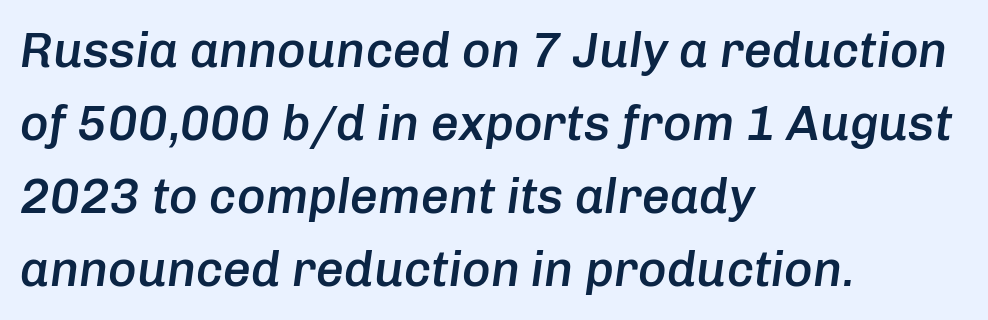
{"italic": "yes", "lean": "right", "slant_degrees": 8, "bold": "semi", "weight": "semibold", "width": "normal", "stroke_contrast": "low", "x_height": "medium", "monospaced": "no", "underline": "no", "align": "left", "line_spacing": "normal", "line_spacing_ratio": 1.49, "letter_spacing": "normal", "letter_spacing_em": 0.0, "glyph_px": 49}
